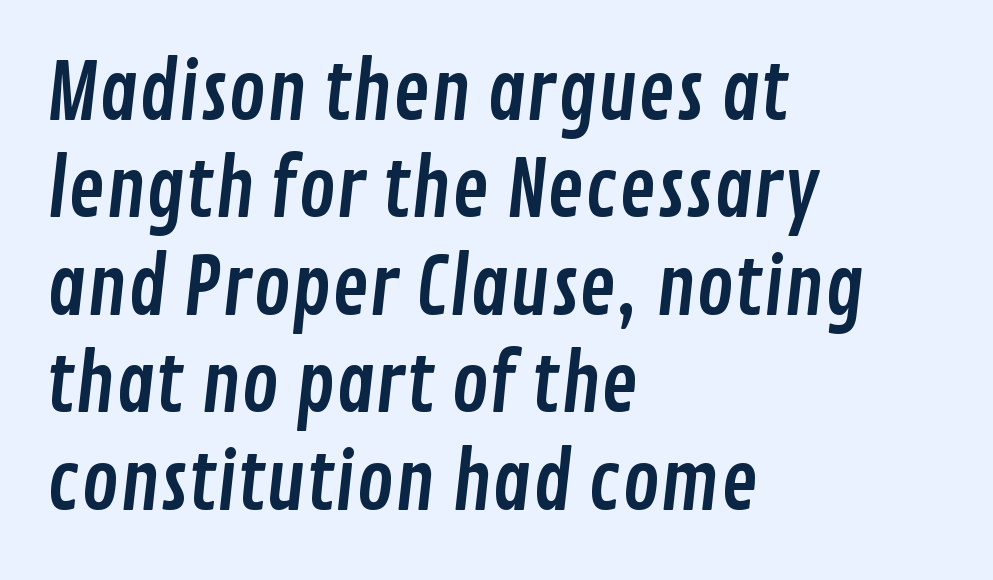
The image shows 78 px condensed sans-serif type; set left-aligned, normal line spacing (1.25x), normal letter spacing, not underlined; low stroke contrast and a medium x-height.
